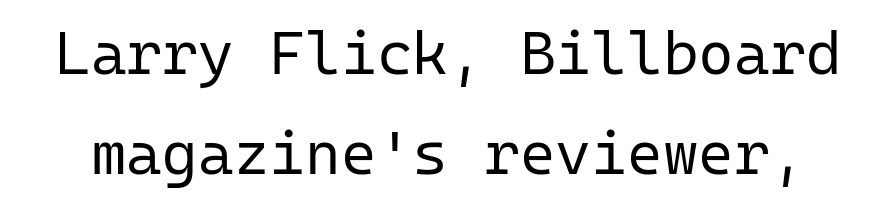
The image shows 61 px regular-weight sans-serif type, upright, monospaced; set normal line spacing (1.64x), normal letter spacing, not underlined; low stroke contrast and a medium x-height.
